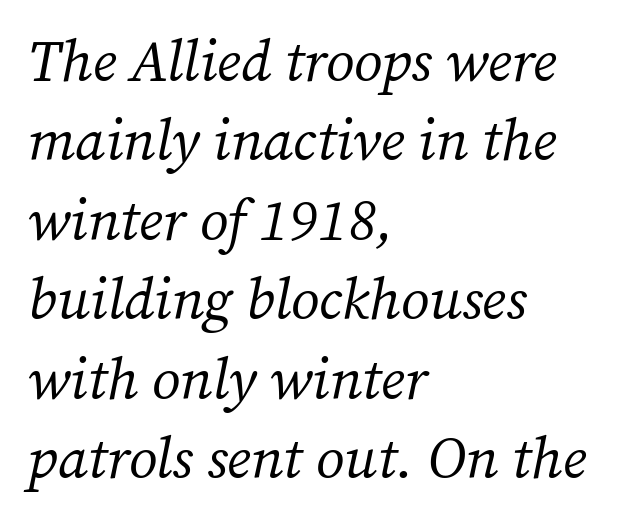
Successive baselines arrive at the customary interval. Nothing heavy about these letters — not bold at all. What stands out about the letter spacing? Nothing — it is the standard amount. Has an underline been added? It has not. The passage shown leans; its letterforms are oblique. Unlike a clean sans, this face finishes its strokes with serifs.
